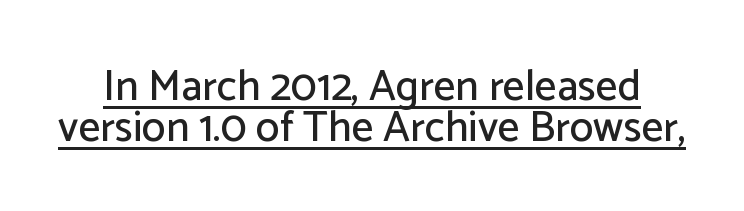
The image shows 43 px sans-serif type, upright; set tight line spacing (0.96x), normal letter spacing, underlined; low stroke contrast and a medium x-height.
